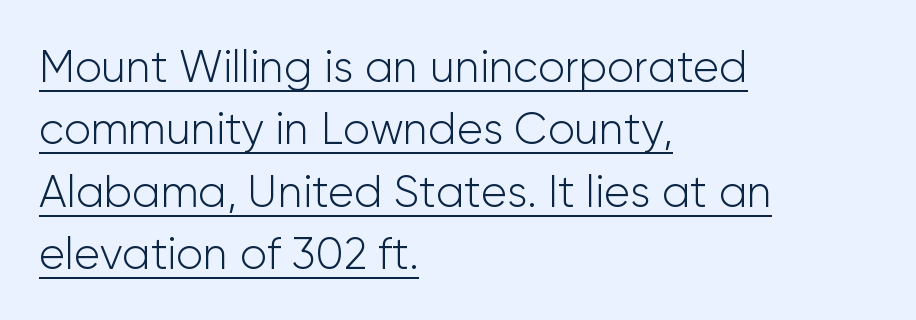
Q: Is the text bold? A: No.
Q: Is the text italic (slanted)? A: No, it is upright.
Q: Is the typeface a serif or a sans-serif typeface? A: Sans-serif.
Q: Is the text underlined? A: Yes.
Q: How is the paragraph aligned? A: Left-aligned.
Q: Is the spacing between letters normal or unusually wide? A: Normal.
Q: Is the spacing between lines tight, normal or loose? A: Normal.
Q: Width (condensed, normal, or wide)? A: Normal.
Q: Stroke contrast? A: Low.
Q: x-height? A: Medium.
Q: Monospaced? A: No.
